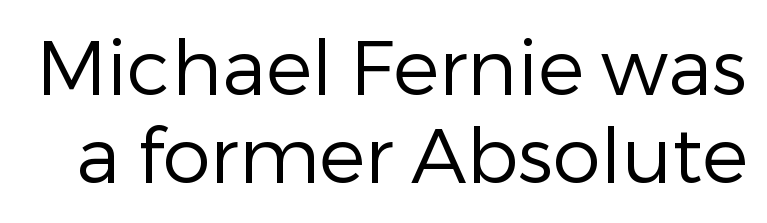
Q: Is the text bold? A: No.
Q: Is the text italic (slanted)? A: No, it is upright.
Q: Is the typeface a serif or a sans-serif typeface? A: Sans-serif.
Q: Is the text underlined? A: No.
Q: Is the spacing between letters normal or unusually wide? A: Normal.
Q: Is the spacing between lines tight, normal or loose? A: Tight.
Q: Width (condensed, normal, or wide)? A: Normal.
Q: Stroke contrast? A: Low.
Q: x-height? A: Medium.
Q: Monospaced? A: No.
